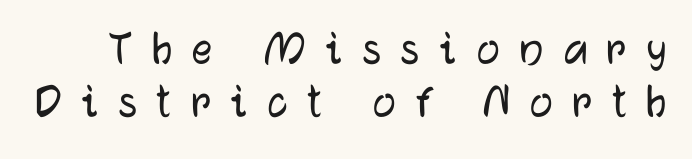
Tracking here is generous; glyphs stand well apart from one another. Vertically, the passage feels compressed, each row crowding the next. Font category for this specimen: sans-serif. Note the varied advance widths — an 'i' is clearly narrower than an 'm'. Every stem runs plumb, perpendicular to the baseline.
